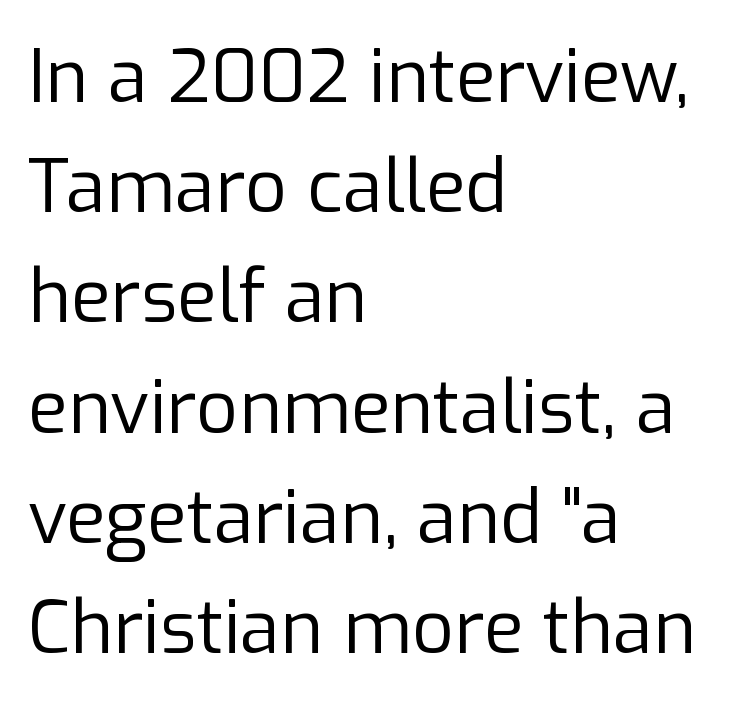
{"serif": "no", "italic": "no", "bold": "no", "weight": "regular", "width": "normal", "stroke_contrast": "low", "x_height": "medium", "monospaced": "no", "underline": "no", "align": "left", "line_spacing": "normal", "line_spacing_ratio": 1.51, "letter_spacing": "normal", "letter_spacing_em": 0.0, "glyph_px": 73}
